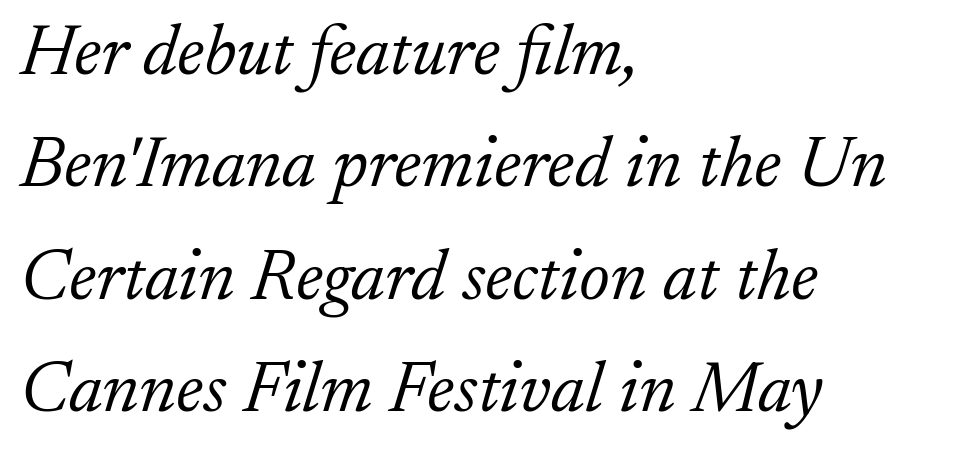
Q: Is the text bold? A: No.
Q: Is the text italic (slanted)? A: Yes, it leans right by about 17 degrees.
Q: Is the typeface a serif or a sans-serif typeface? A: Serif.
Q: Is the text underlined? A: No.
Q: How is the paragraph aligned? A: Left-aligned.
Q: Is the spacing between letters normal or unusually wide? A: Normal.
Q: Is the spacing between lines tight, normal or loose? A: Normal.
Q: Width (condensed, normal, or wide)? A: Normal.
Q: Stroke contrast? A: Low.
Q: x-height? A: Small.
Q: Monospaced? A: No.
